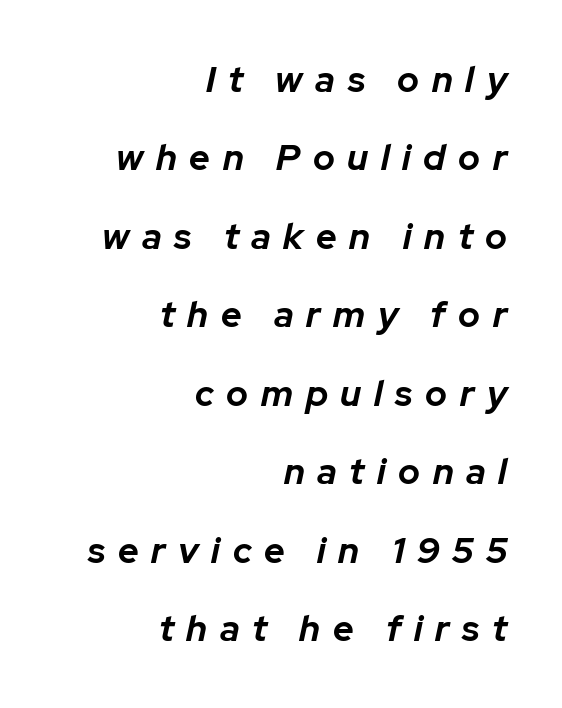
The image shows 36 px bold type, italic (leaning right); set right-aligned, loose line spacing (2.18x), unusually wide letter spacing (+0.35 em), not underlined; low stroke contrast and a medium x-height.
